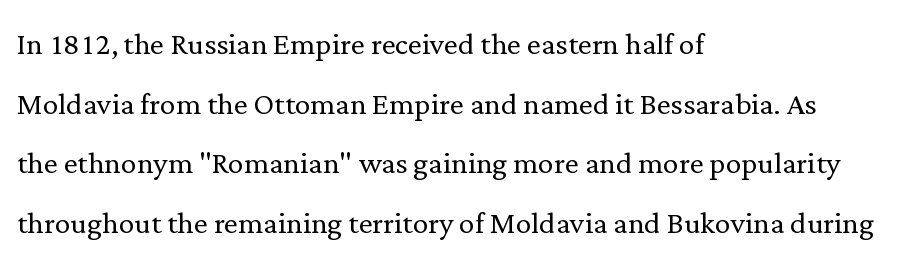
{"serif": "yes", "italic": "no", "bold": "no", "weight": "light", "width": "normal", "stroke_contrast": "low", "x_height": "medium", "monospaced": "no", "underline": "no", "align": "left", "line_spacing": "normal", "line_spacing_ratio": 1.53, "letter_spacing": "normal", "letter_spacing_em": 0.0, "glyph_px": 39}
